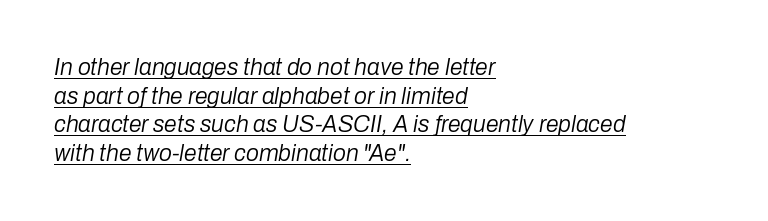
The image shows 23 px text type, italic (leaning right); set left-aligned, normal line spacing (1.25x), normal letter spacing, underlined.
